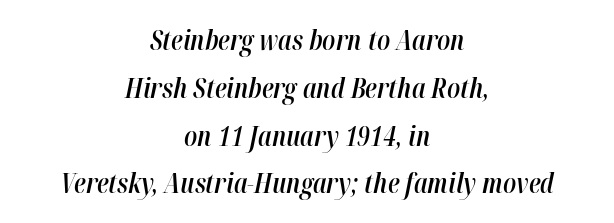
Characters are canted at an angle relative to the baseline's perpendicular. Nothing unusual about the tracking: characters are spaced as the font intends. The lines are quadded center. Every letter is mildly thick-stroked: semibold rather than bold. Descender tails drop into unmarked territory.
